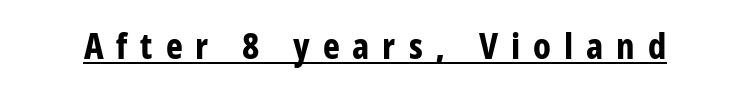
Q: Is the text bold? A: Yes.
Q: Is the text italic (slanted)? A: No, it is upright.
Q: Is the typeface a serif or a sans-serif typeface? A: Sans-serif.
Q: Is the text underlined? A: Yes.
Q: Is the spacing between letters normal or unusually wide? A: Unusually wide.
Q: Width (condensed, normal, or wide)? A: Condensed.
Q: Stroke contrast? A: Low.
Q: x-height? A: Medium.
Q: Monospaced? A: No.
